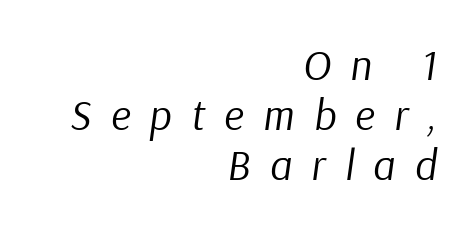
{"italic": "yes", "lean": "right", "slant_degrees": 9, "bold": "no", "weight": "regular", "width": "normal", "stroke_contrast": "low", "x_height": "medium", "monospaced": "no", "underline": "no", "align": "right", "line_spacing_ratio": 1.16, "letter_spacing": "wide", "letter_spacing_em": 0.45, "glyph_px": 43}
